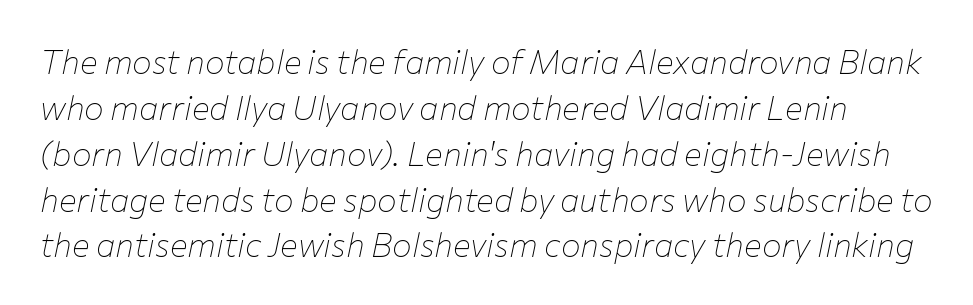
The image shows 33 px thin type, italic (leaning right); set normal line spacing (1.39x), normal letter spacing, not underlined; low stroke contrast and a medium x-height.
